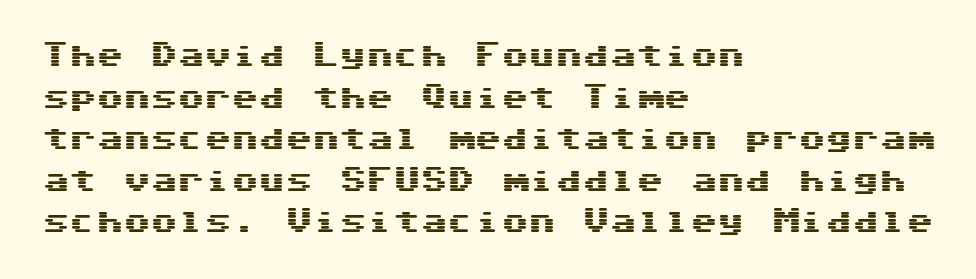
Q: Is the text italic (slanted)? A: No, it is upright.
Q: Is the text underlined? A: No.
Q: How is the paragraph aligned? A: Left-aligned.
Q: Is the spacing between letters normal or unusually wide? A: Normal.
Q: Is the spacing between lines tight, normal or loose? A: Normal.
